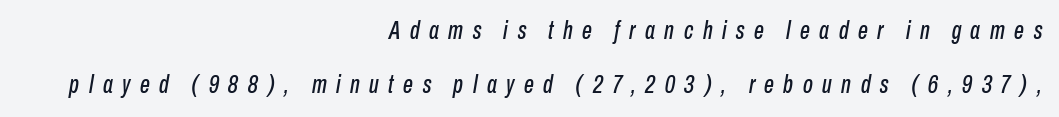
Q: Is the text italic (slanted)? A: Yes, it leans right by about 10 degrees.
Q: Is the text underlined? A: No.
Q: How is the paragraph aligned? A: Right-aligned.
Q: Is the spacing between letters normal or unusually wide? A: Unusually wide.
Q: Is the spacing between lines tight, normal or loose? A: Loose.
